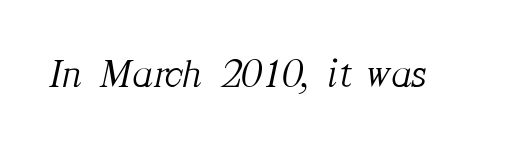
{"serif": "yes", "italic": "yes", "lean": "right", "slant_degrees": 12, "bold": "no", "weight": "light", "width": "normal", "stroke_contrast": "medium", "x_height": "medium", "monospaced": "no", "underline": "no", "letter_spacing": "normal", "letter_spacing_em": 0.0, "glyph_px": 41}
